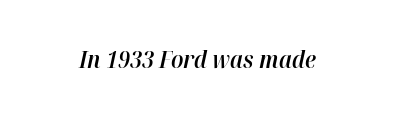
{"italic": "yes", "lean": "right", "slant_degrees": 12, "bold": "semi", "underline": "no", "letter_spacing": "normal", "letter_spacing_em": 0.0, "glyph_px": 24}
